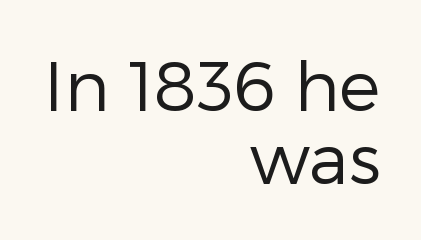
The image shows 69 px regular-weight sans-serif type, upright; set right-aligned, tight line spacing (1.06x), normal letter spacing, not underlined; low stroke contrast and a medium x-height.
